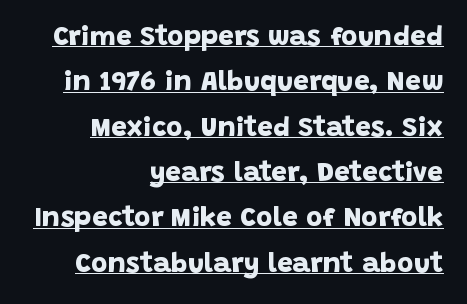
Pretty heavy lettering here — definitely bold. These lines keep a tight, regular rhythm from letter to letter. Does a line run under the words? Yes, clearly. Looks like regular typesetting: each glyph gets only the width it needs. Each letter's strokes conclude bluntly, with no projecting serifs. Does the leading feel generous? No, just average.
